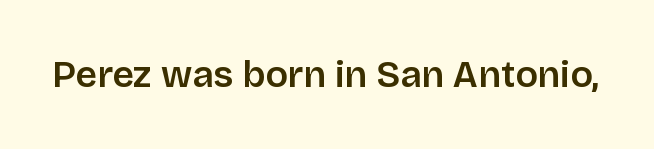
{"serif": "no", "italic": "no", "bold": "semi", "weight": "semibold", "width": "normal", "stroke_contrast": "low", "x_height": "large", "monospaced": "no", "underline": "no", "letter_spacing": "normal", "letter_spacing_em": 0.0, "glyph_px": 37}
